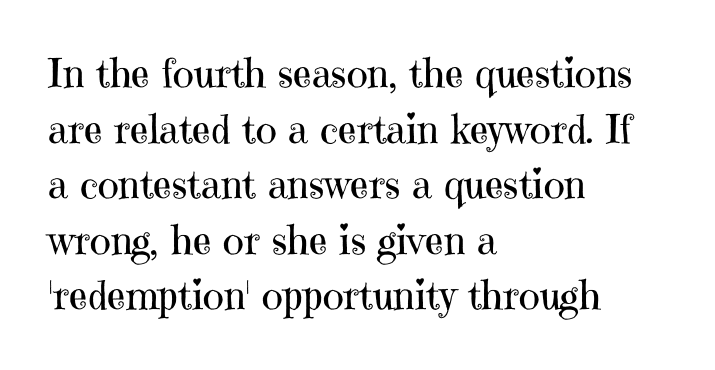
Q: Is the text bold? A: No.
Q: Is the text italic (slanted)? A: No, it is upright.
Q: Is the typeface a serif or a sans-serif typeface? A: Serif.
Q: Is the text underlined? A: No.
Q: How is the paragraph aligned? A: Left-aligned.
Q: Is the spacing between letters normal or unusually wide? A: Normal.
Q: Is the spacing between lines tight, normal or loose? A: Normal.
Q: Width (condensed, normal, or wide)? A: Normal.
Q: Stroke contrast? A: High.
Q: x-height? A: Medium.
Q: Monospaced? A: No.
